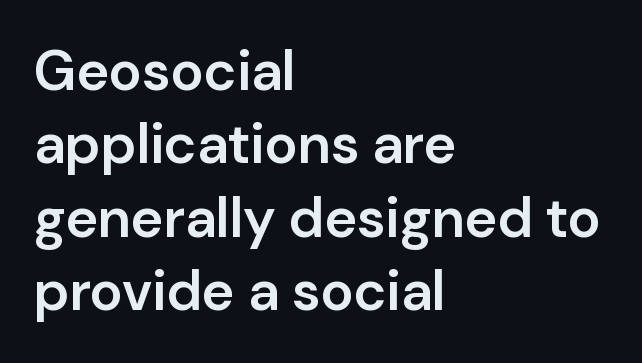
The image shows 56 px semibold sans-serif type, upright; set left-aligned, normal line spacing (1.31x), normal letter spacing, not underlined; low stroke contrast and a medium x-height.
